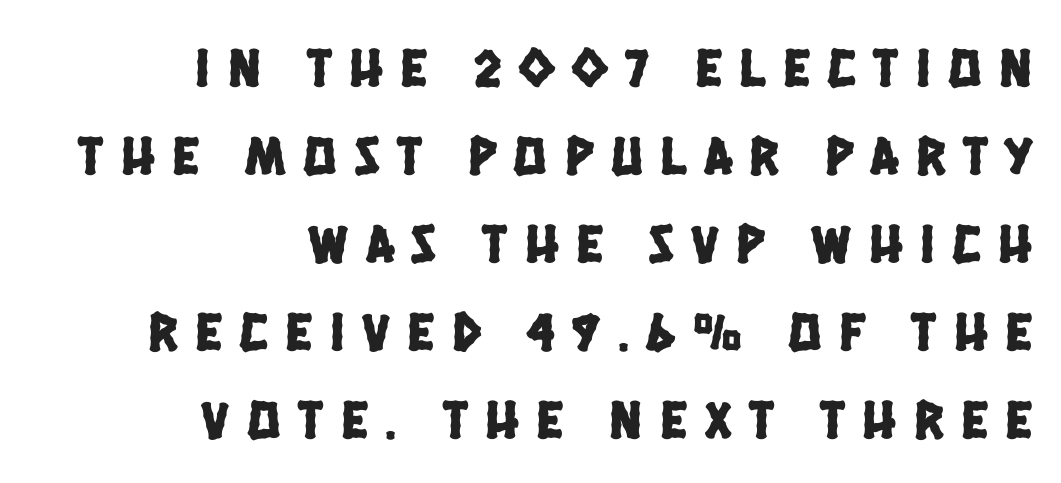
{"serif": "no", "width": "condensed", "stroke_contrast": "low", "x_height": "large", "monospaced": "no", "underline": "no", "align": "right", "line_spacing": "normal", "line_spacing_ratio": 1.6, "letter_spacing": "wide", "letter_spacing_em": 0.32, "glyph_px": 55}
